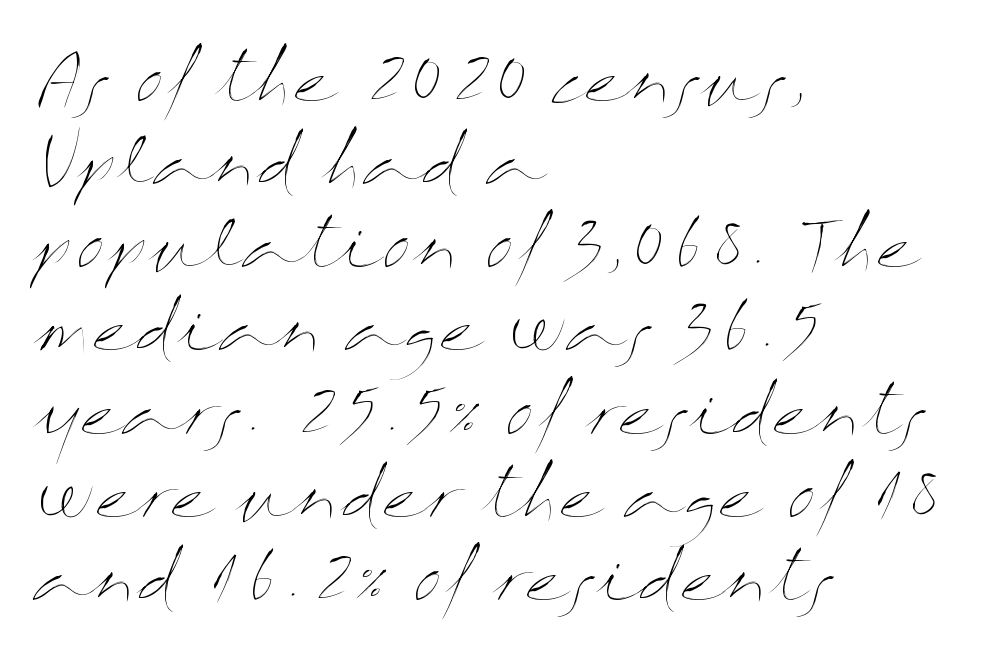
Q: Is the text bold? A: No.
Q: Is the text italic (slanted)? A: Yes.
Q: Is the text underlined? A: No.
Q: How is the paragraph aligned? A: Left-aligned.
Q: Is the spacing between letters normal or unusually wide? A: Normal.
Q: Is the spacing between lines tight, normal or loose? A: Normal.
Q: Width (condensed, normal, or wide)? A: Wide.
Q: Stroke contrast? A: Medium.
Q: x-height? A: Medium.
Q: Monospaced? A: No.
